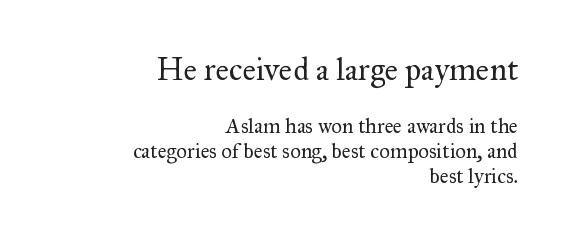
Q: Is the text bold? A: No.
Q: Is the text italic (slanted)? A: No, it is upright.
Q: Is the typeface a serif or a sans-serif typeface? A: Serif.
Q: Is the text underlined? A: No.
Q: How is the paragraph aligned? A: Right-aligned.
Q: Is the spacing between letters normal or unusually wide? A: Normal.
Q: Which block of text is set in a larger size, the first (top) or the second (bottom)? A: The first (top) one.
Q: Width (condensed, normal, or wide)? A: Normal.
Q: Stroke contrast? A: Medium.
Q: x-height? A: Small.
Q: Monospaced? A: No.
